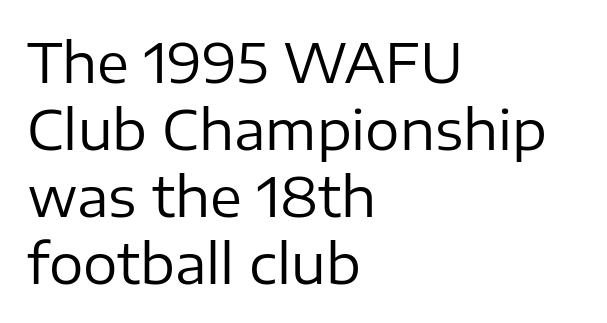
Q: Is the text bold? A: No.
Q: Is the text italic (slanted)? A: No, it is upright.
Q: Is the typeface a serif or a sans-serif typeface? A: Sans-serif.
Q: Is the text underlined? A: No.
Q: How is the paragraph aligned? A: Left-aligned.
Q: Is the spacing between letters normal or unusually wide? A: Normal.
Q: Width (condensed, normal, or wide)? A: Normal.
Q: Stroke contrast? A: Low.
Q: x-height? A: Medium.
Q: Monospaced? A: No.
